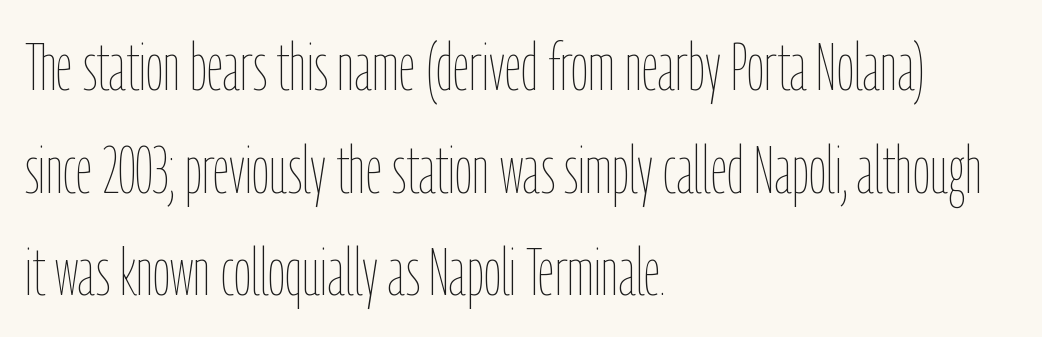
{"italic": "no", "bold": "no", "weight": "thin", "width": "condensed", "stroke_contrast": "low", "x_height": "medium", "monospaced": "no", "underline": "no", "align": "left", "line_spacing": "normal", "line_spacing_ratio": 1.53, "letter_spacing": "normal", "letter_spacing_em": 0.0, "glyph_px": 67}
